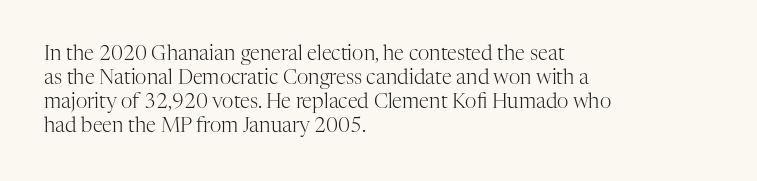
{"italic": "no", "bold": "no", "underline": "no", "align": "left", "line_spacing_ratio": 1.2, "letter_spacing": "normal", "letter_spacing_em": 0.0, "glyph_px": 20}
